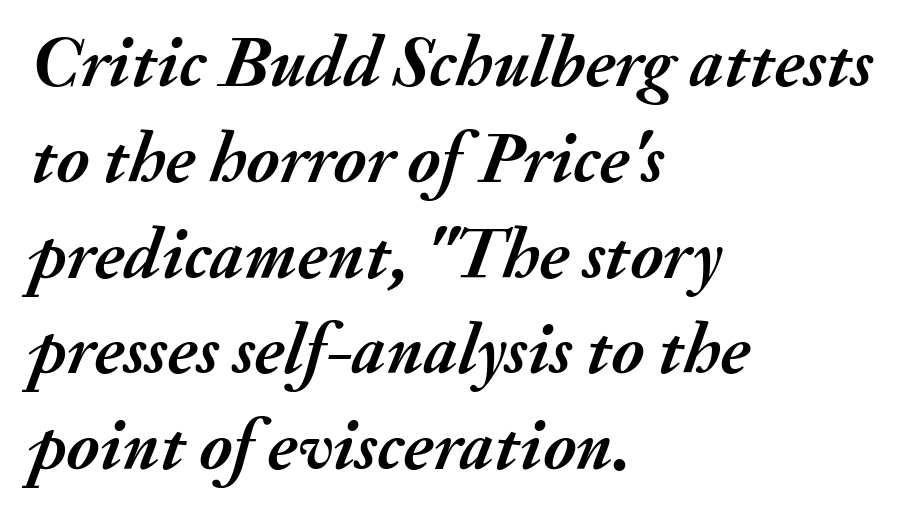
The image shows 72 px semibold type, italic (leaning right); set left-aligned, normal line spacing (1.33x), normal letter spacing, not underlined; medium stroke contrast and a small x-height.
